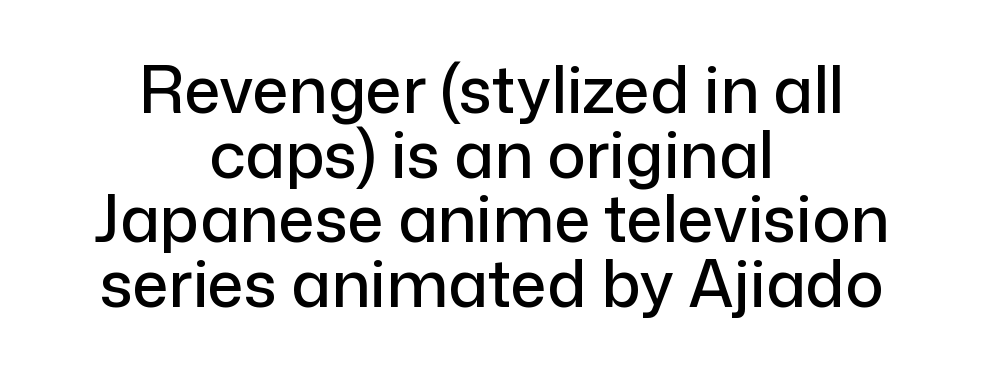
The image shows 64 px sans-serif type, upright; set centered, tight line spacing (1.01x), normal letter spacing, not underlined; low stroke contrast and a medium x-height.
